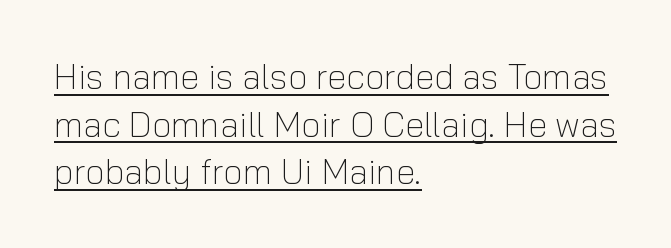
{"serif": "no", "italic": "no", "bold": "no", "weight": "light", "width": "normal", "stroke_contrast": "low", "x_height": "medium", "monospaced": "no", "underline": "yes", "align": "left", "line_spacing": "normal", "line_spacing_ratio": 1.36, "letter_spacing": "normal", "letter_spacing_em": 0.0, "glyph_px": 35}
